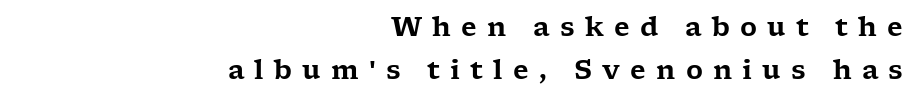
In terms of letterspacing, this is a distinctly airy, spread setting. This sample keeps an unexceptional amount of space between lines. Designer's note — italics off, roman on. Letters rest on an invisible, unmarked baseline.
